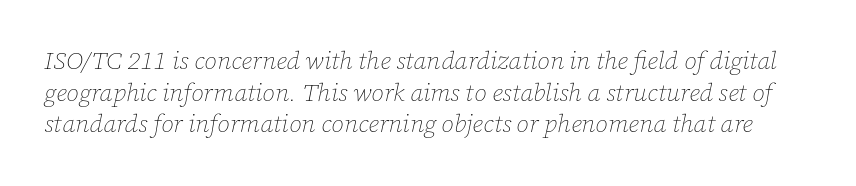
Honestly, there is no underline to notice here at all. A light-to-regular cut is what we see here. Words appear dense and cohesive because spacing is normal. Slant detected: the letters are inclined.
